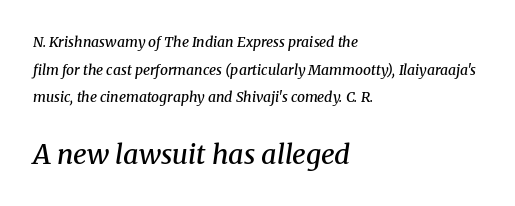
The image shows 27 px text type, italic (leaning right); set left-aligned, loose line spacing (1.97x), normal letter spacing, not underlined; the second (bottom) block is 1.93x larger.
